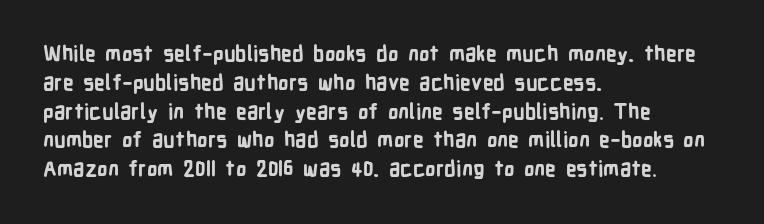
Q: Is the text bold? A: Yes.
Q: Is the text italic (slanted)? A: No, it is upright.
Q: Is the text underlined? A: No.
Q: How is the paragraph aligned? A: Left-aligned.
Q: Is the spacing between letters normal or unusually wide? A: Normal.
Q: Is the spacing between lines tight, normal or loose? A: Normal.
